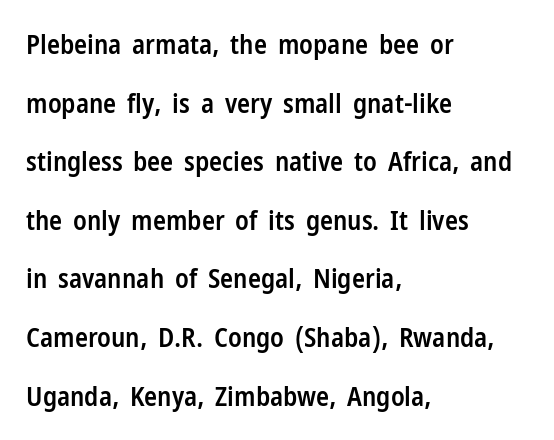
This sample is left-justified, so line endings fall wherever the words run out. The baseline area is clear. Tracking value appears to be zero — textbook default spacing. This block would shrink considerably if given ordinary leading; it's expanded now. Ordinary non-slanted type is in use. A semibold gives these letters moderate extra thickness, short of bold.
